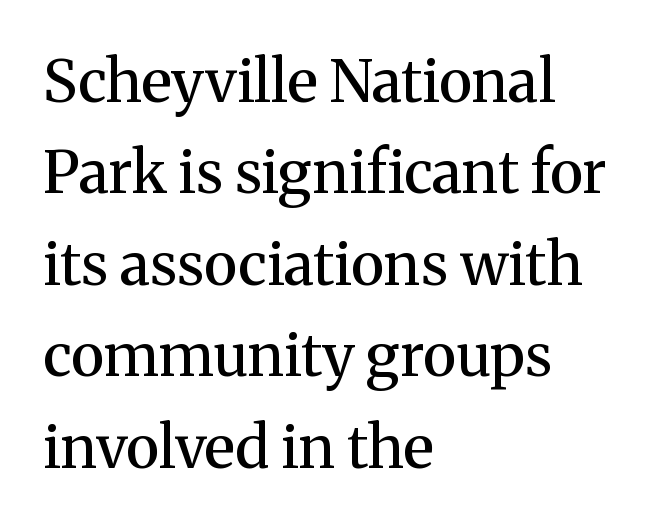
Note the varied advance widths — an 'i' is clearly narrower than an 'm'. Are there feet on the stems? There are — it's a serif. Words appear dense and cohesive because spacing is normal. Tall strokes in this sample are plumb rather than angled. The foot of each line stays bare and open. Reading down the block, your eye returns to a fixed left position each line.
